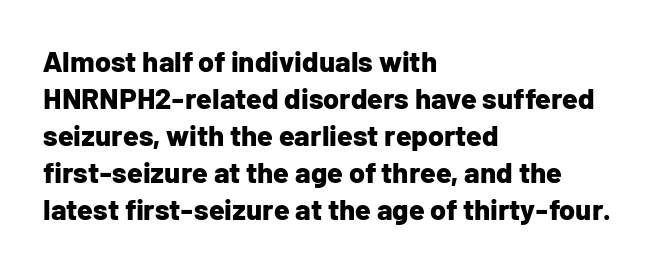
Words appear dense and cohesive because spacing is normal. The rendering anchors every line to the left-hand side. Typographically, this falls in the sans-serif category. Lines of text with bare space underneath. When letters stand straight like this, we call the style roman or upright. Students, observe: this is what conventionally led text looks like.
